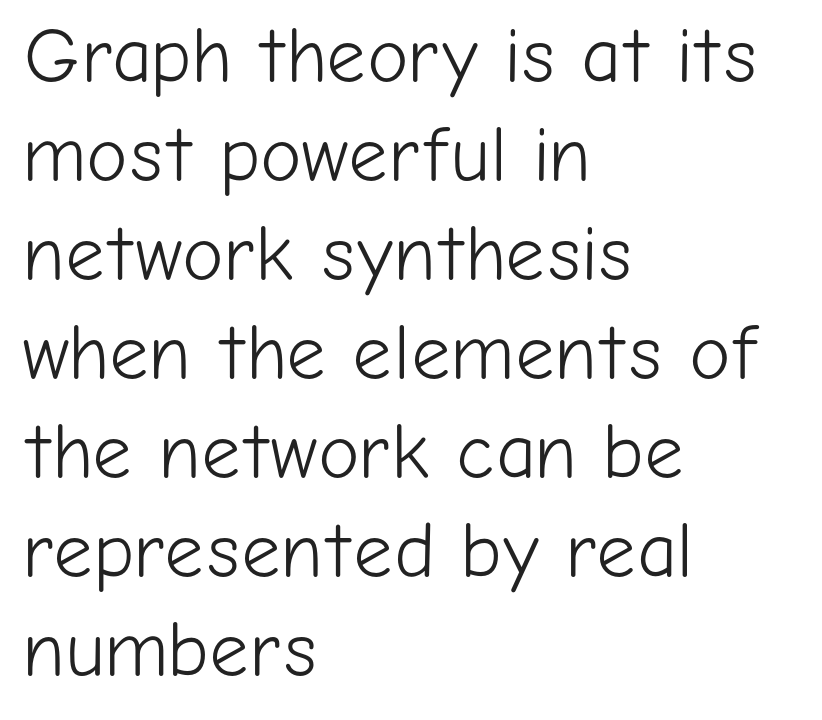
{"serif": "no", "italic": "no", "bold": "no", "weight": "light", "width": "normal", "stroke_contrast": "low", "x_height": "medium", "monospaced": "no", "underline": "no", "align": "left", "line_spacing": "normal", "line_spacing_ratio": 1.27, "letter_spacing": "normal", "letter_spacing_em": 0.0, "glyph_px": 78}
